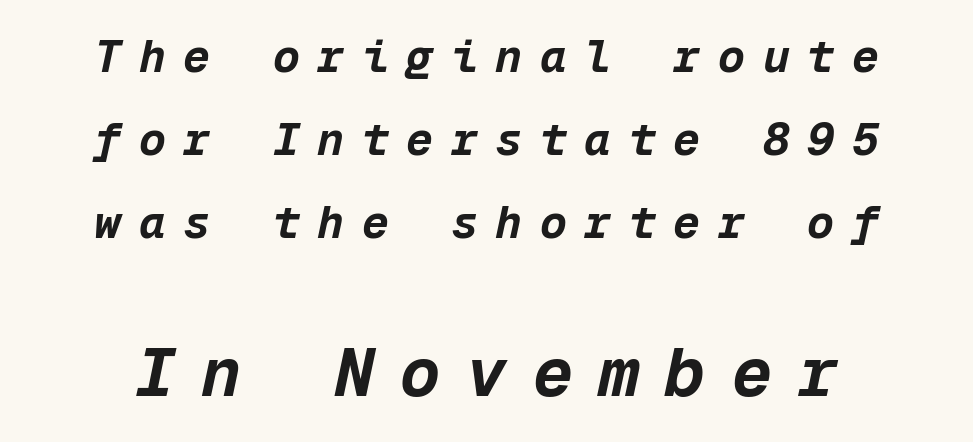
The image shows 67 px bold type, italic (leaning right), monospaced; set line spacing 1.84x, unusually wide letter spacing (+0.39 em), not underlined; the second (bottom) block is 1.49x larger; low stroke contrast and a medium x-height.
